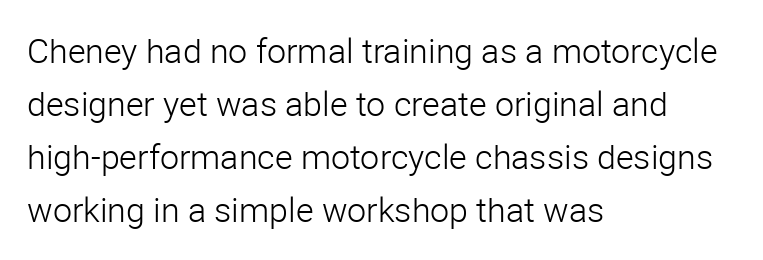
Q: Is the text bold? A: No.
Q: Is the text italic (slanted)? A: No, it is upright.
Q: Is the typeface a serif or a sans-serif typeface? A: Sans-serif.
Q: Is the text underlined? A: No.
Q: How is the paragraph aligned? A: Left-aligned.
Q: Is the spacing between letters normal or unusually wide? A: Normal.
Q: Is the spacing between lines tight, normal or loose? A: Normal.
Q: Width (condensed, normal, or wide)? A: Normal.
Q: Stroke contrast? A: Low.
Q: x-height? A: Medium.
Q: Monospaced? A: No.
